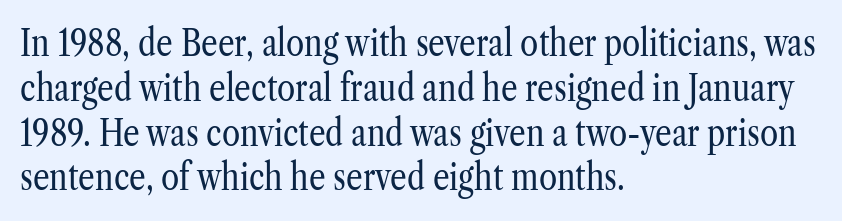
{"serif": "yes", "italic": "no", "bold": "no", "weight": "regular", "width": "condensed", "stroke_contrast": "low", "x_height": "medium", "monospaced": "no", "underline": "no", "align": "left", "line_spacing_ratio": 1.21, "letter_spacing": "normal", "letter_spacing_em": 0.0, "glyph_px": 37}
